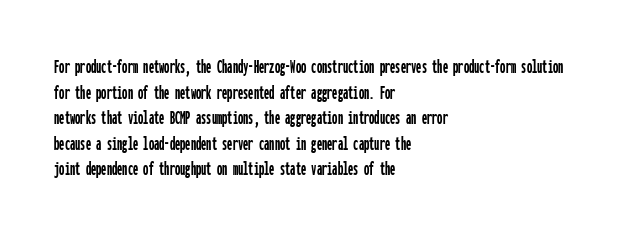
Line beginnings align vertically; line endings do not. Posture: vertical. A typesetter would call this zero additional tracking. The baseline area is clear.
